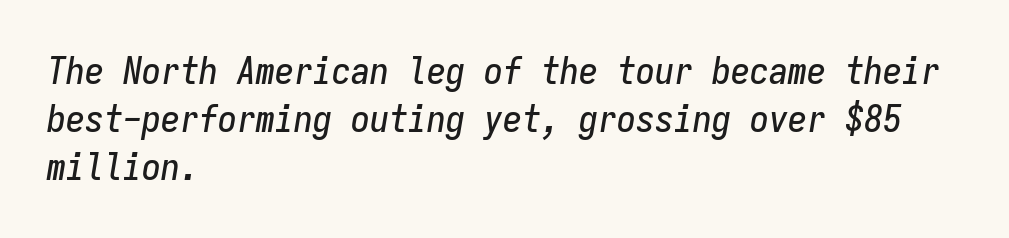
Leading matches the norm, producing a regular column. Monospaced: the letters line up in strict vertical columns. Style check: oblique. The line texture is even and compact thanks to regular tracking. Bare-footed words on every line.
